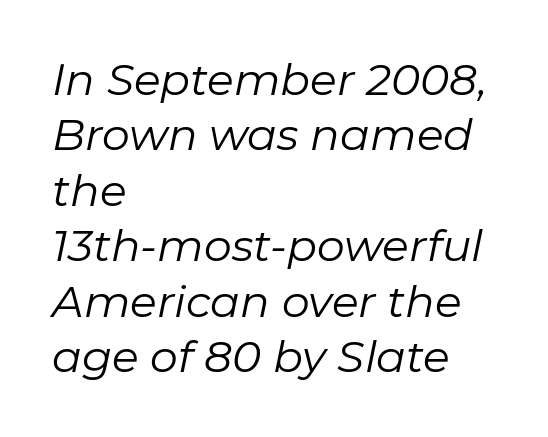
The image shows 44 px regular-weight type, italic (leaning right); set left-aligned, normal line spacing (1.26x), normal letter spacing, not underlined; low stroke contrast and a medium x-height.
